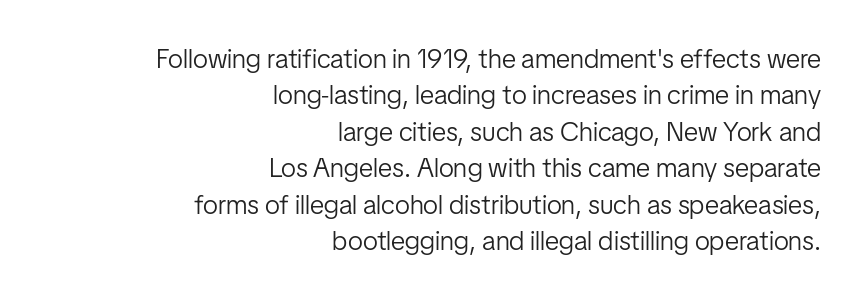
The image shows 27 px text type, upright; set right-aligned, normal line spacing (1.35x), normal letter spacing, not underlined.
